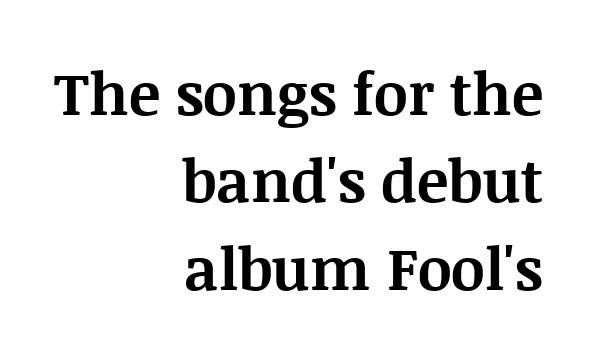
{"serif": "yes", "italic": "no", "bold": "yes", "weight": "bold", "width": "normal", "stroke_contrast": "medium", "x_height": "large", "monospaced": "no", "underline": "no", "align": "right", "line_spacing": "normal", "line_spacing_ratio": 1.48, "letter_spacing": "normal", "letter_spacing_em": 0.0, "glyph_px": 59}
